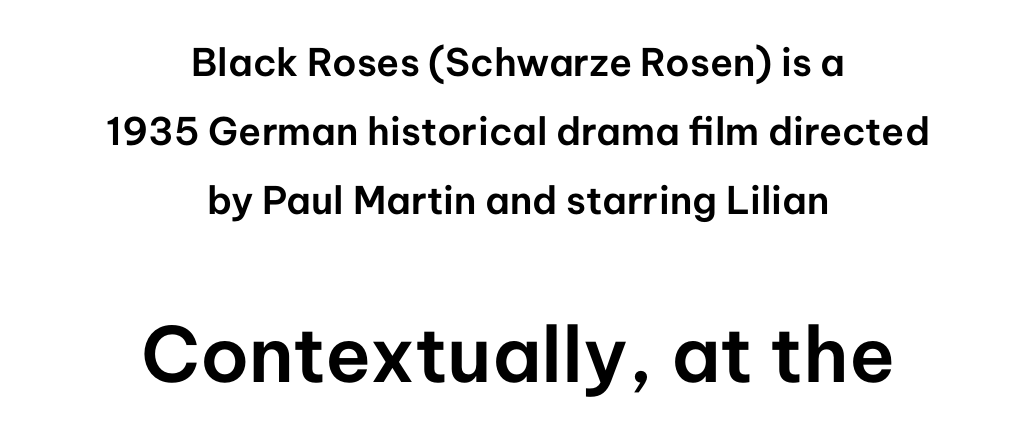
{"serif": "no", "italic": "no", "width": "normal", "stroke_contrast": "low", "x_height": "medium", "monospaced": "no", "underline": "no", "align": "center", "line_spacing_ratio": 1.82, "letter_spacing": "normal", "letter_spacing_em": 0.0, "larger_block": "second", "size_ratio": 2.0, "glyph_px": 76}
